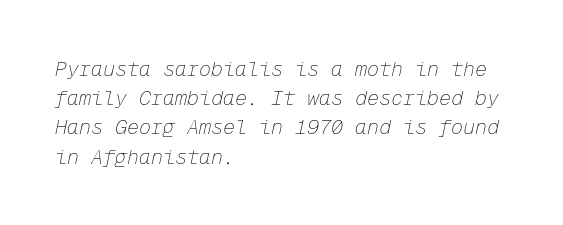
The image shows 20 px text type, italic (leaning right); set left-aligned, normal line spacing (1.46x), normal letter spacing, not underlined.
